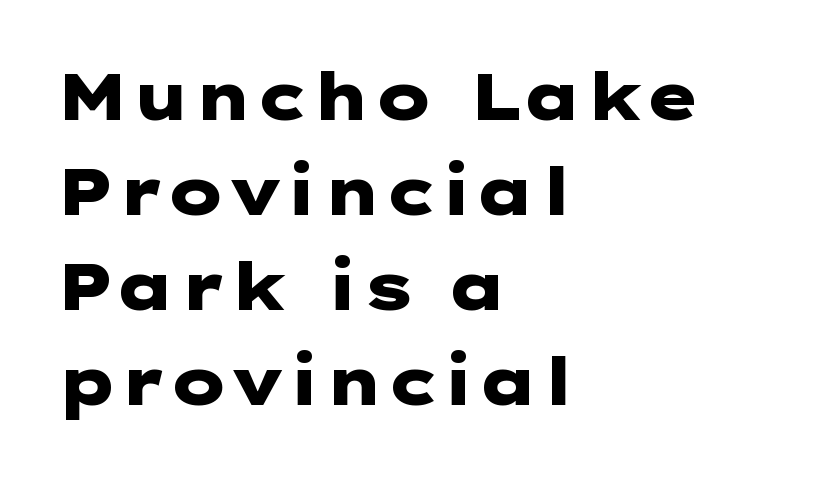
The image shows 65 px heavy, wide sans-serif type, upright; set left-aligned, normal line spacing (1.46x), normal letter spacing, not underlined; low stroke contrast and a medium x-height.
